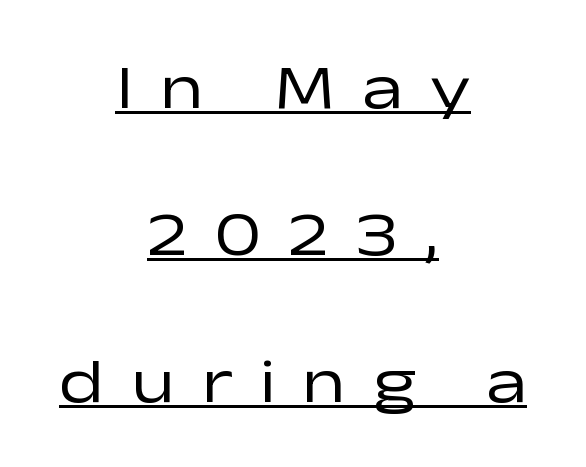
{"serif": "no", "italic": "no", "bold": "no", "weight": "regular", "width": "wide", "stroke_contrast": "low", "x_height": "medium", "monospaced": "no", "underline": "yes", "align": "center", "line_spacing": "loose", "line_spacing_ratio": 2.37, "letter_spacing": "wide", "letter_spacing_em": 0.43, "glyph_px": 62}
